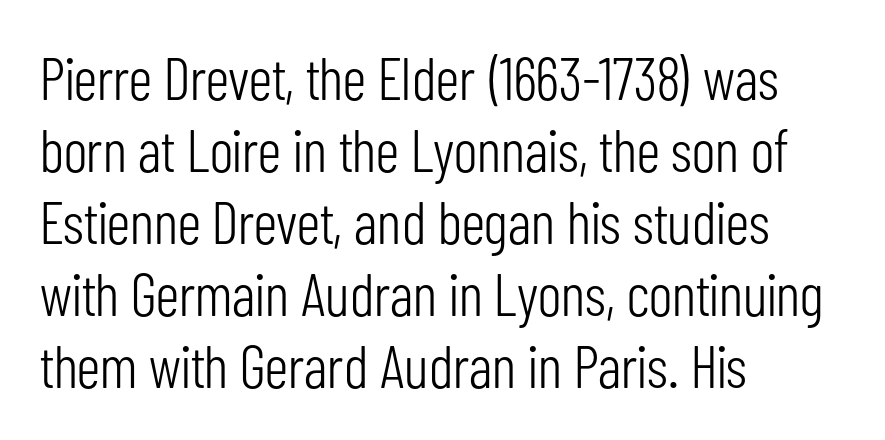
The typeface has the unassuming heft of standard copy or less. The passage shown is not underscored anywhere. Check where the strokes stop: nothing finishes them off — pure sans. A typesetter would call this proportional, since set widths differ per character. Every row of glyphs begins at an identical x-position on the left.
